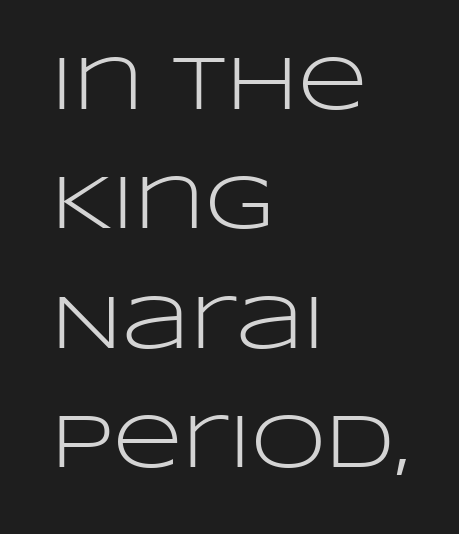
{"serif": "no", "italic": "no", "bold": "no", "weight": "light", "width": "wide", "stroke_contrast": "low", "x_height": "large", "monospaced": "no", "underline": "no", "align": "left", "line_spacing": "normal", "line_spacing_ratio": 1.57, "letter_spacing": "normal", "letter_spacing_em": 0.0, "glyph_px": 76}
